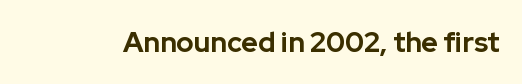
{"serif": "no", "italic": "no", "bold": "yes", "weight": "bold", "width": "normal", "stroke_contrast": "low", "x_height": "medium", "monospaced": "no", "underline": "no", "letter_spacing": "normal", "letter_spacing_em": 0.0, "glyph_px": 28}
